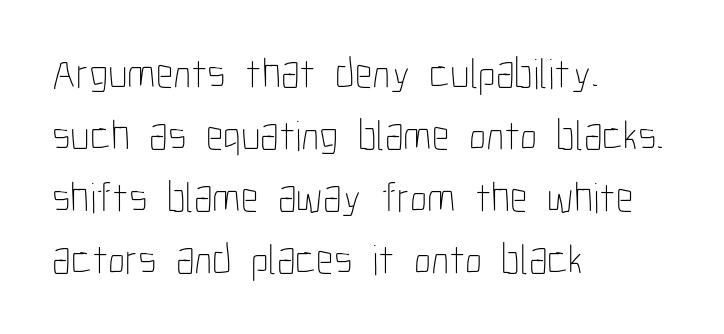
The image shows 43 px thin, condensed type, upright; set left-aligned, normal line spacing (1.44x), normal letter spacing, not underlined; low stroke contrast and a medium x-height.
